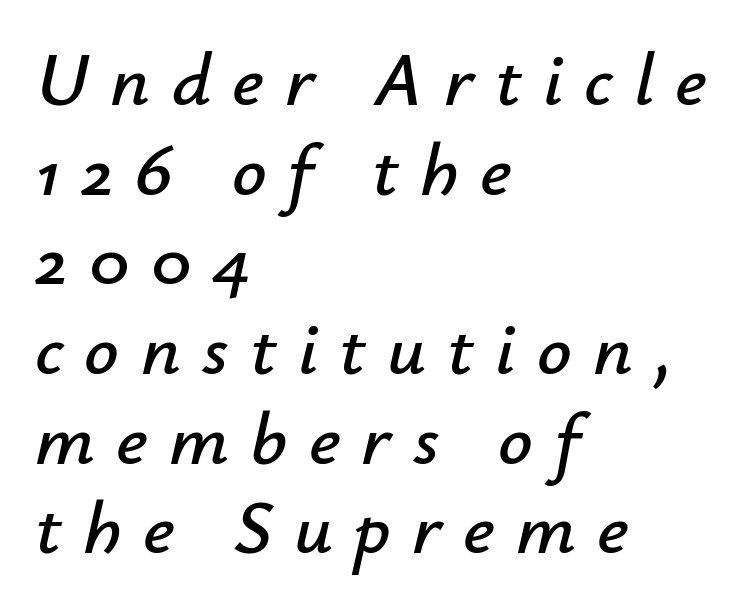
The image shows 76 px text type, italic (leaning right); set left-aligned, line spacing 1.18x, unusually wide letter spacing (+0.28 em), not underlined; low stroke contrast and a small x-height.
